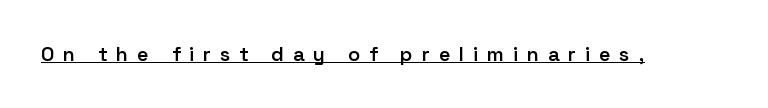
{"italic": "no", "bold": "semi", "underline": "yes", "letter_spacing": "wide", "letter_spacing_em": 0.44, "glyph_px": 20}
